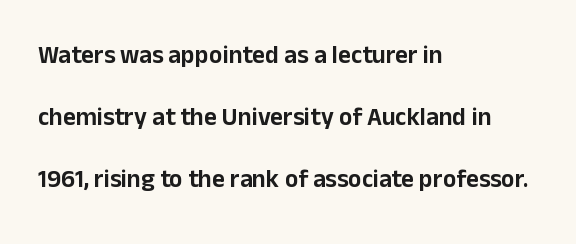
Clear beneath every line of the passage. This rendering uses left alignment, leaving the right contour irregular. A typesetter would call this leading open, well beyond the default. No italicization has been applied; the sample stays upright. A typesetter would call this zero additional tracking.
